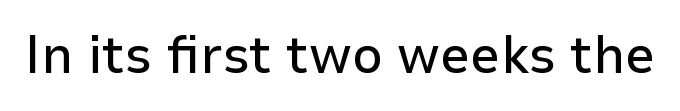
{"serif": "no", "italic": "no", "width": "normal", "stroke_contrast": "low", "x_height": "medium", "monospaced": "no", "underline": "no", "letter_spacing": "normal", "letter_spacing_em": 0.0, "glyph_px": 54}
